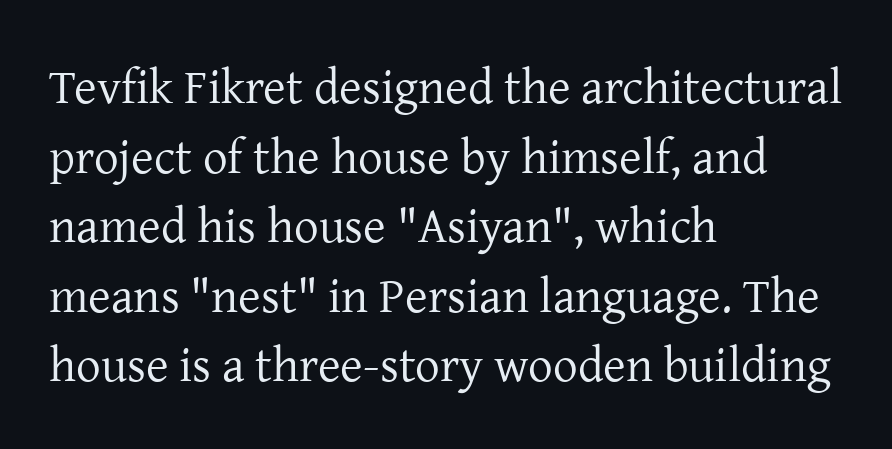
{"serif": "yes", "italic": "no", "bold": "no", "weight": "regular", "width": "normal", "stroke_contrast": "low", "x_height": "medium", "monospaced": "no", "underline": "no", "align": "left", "line_spacing": "normal", "line_spacing_ratio": 1.42, "letter_spacing": "normal", "letter_spacing_em": 0.0, "glyph_px": 49}
